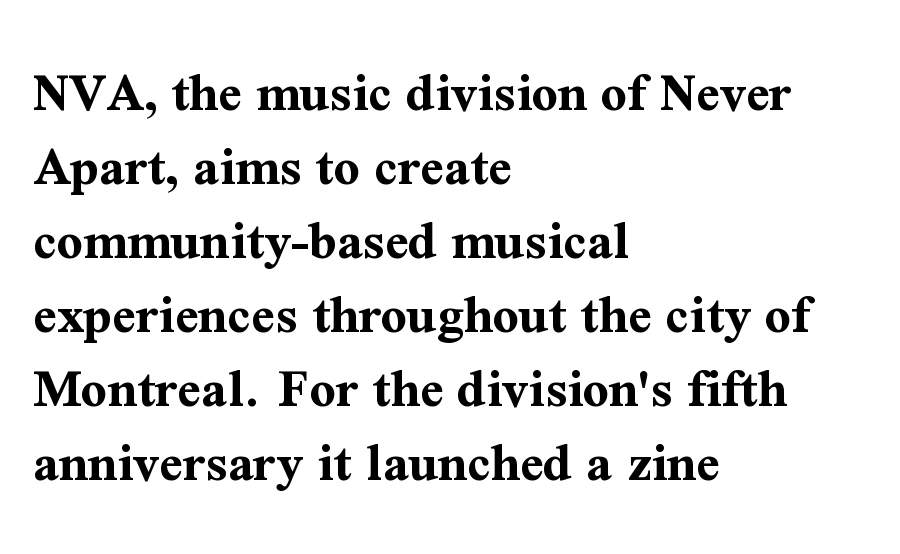
The image shows 57 px bold serif type, upright; set left-aligned, normal line spacing (1.3x), normal letter spacing, not underlined; medium stroke contrast and a medium x-height.
